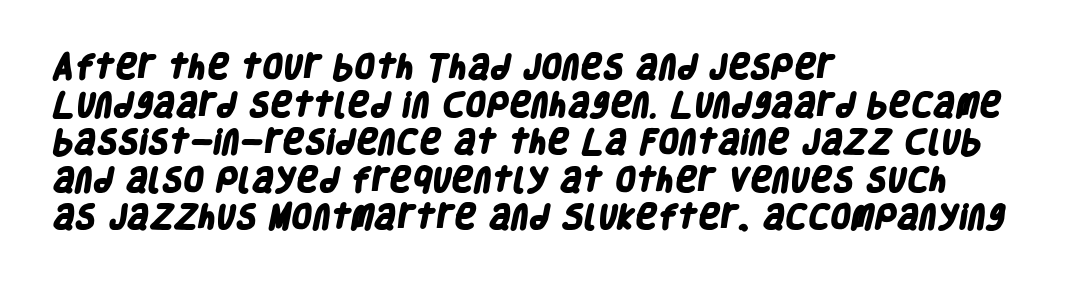
The image shows 27 px bold type; set left-aligned, normal line spacing (1.39x), normal letter spacing, not underlined.
